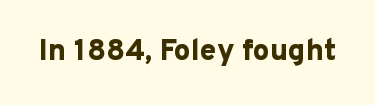
Q: Is the text bold? A: Yes.
Q: Is the text italic (slanted)? A: No, it is upright.
Q: Is the typeface a serif or a sans-serif typeface? A: Sans-serif.
Q: Is the text underlined? A: No.
Q: Is the spacing between letters normal or unusually wide? A: Normal.
Q: Width (condensed, normal, or wide)? A: Normal.
Q: Stroke contrast? A: Low.
Q: x-height? A: Medium.
Q: Monospaced? A: No.
